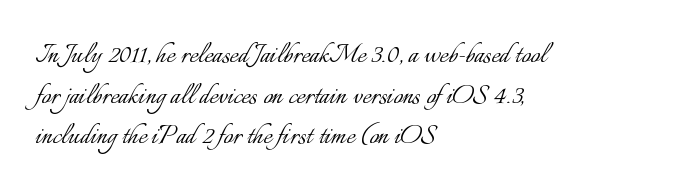
The image shows 33 px light type; set left-aligned, line spacing 1.23x, normal letter spacing, not underlined; low stroke contrast and a small x-height.
